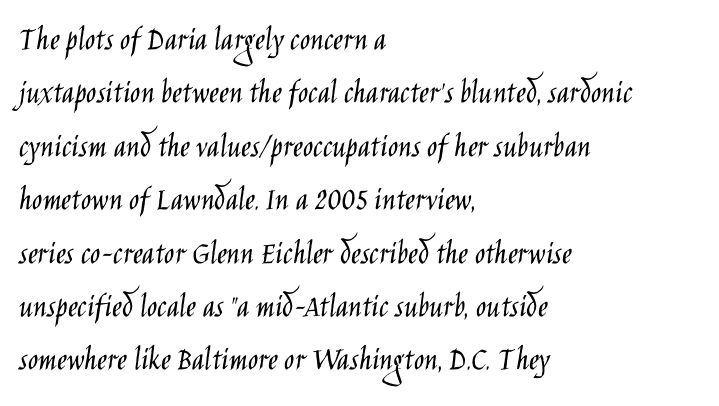
The image shows 34 px light, condensed sans-serif type; set left-aligned, normal line spacing (1.57x), normal letter spacing, not underlined; low stroke contrast and a large x-height.
